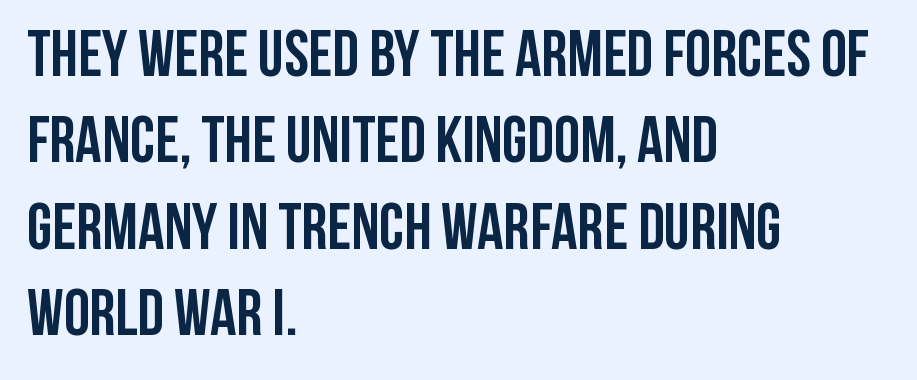
The image shows 65 px semibold, condensed sans-serif type, upright; set left-aligned, normal line spacing (1.33x), normal letter spacing, not underlined; low stroke contrast and a large x-height.
